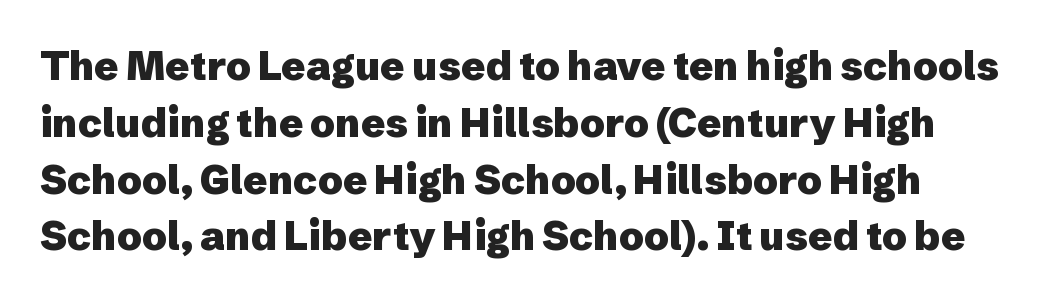
Q: Is the text bold? A: Yes.
Q: Is the text italic (slanted)? A: No, it is upright.
Q: Is the typeface a serif or a sans-serif typeface? A: Sans-serif.
Q: Is the text underlined? A: No.
Q: Is the spacing between letters normal or unusually wide? A: Normal.
Q: Is the spacing between lines tight, normal or loose? A: Normal.
Q: Width (condensed, normal, or wide)? A: Normal.
Q: Stroke contrast? A: Low.
Q: x-height? A: Medium.
Q: Monospaced? A: No.
